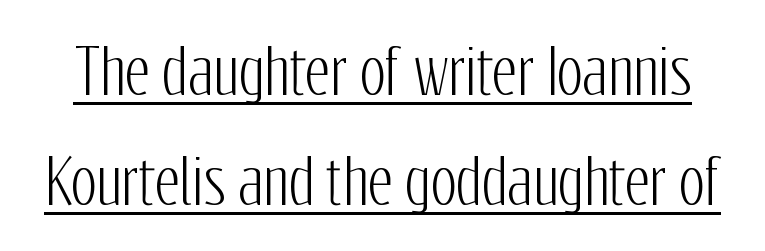
Is the letter spacing exaggerated? No — it looks like the ordinary default. These characters rest on top of a visible drawn line. The font family rendered here belongs to the sans-serif group. This is roman type, the default non-slanted kind. The letters advance in unequal steps, a hallmark of proportional type.
